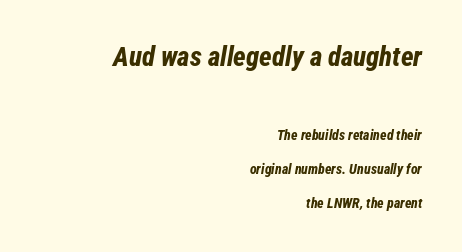
The image shows 27 px bold type, italic (leaning right); set right-aligned, loose line spacing (2.42x), normal letter spacing, not underlined; the first (top) block is 1.93x larger.
